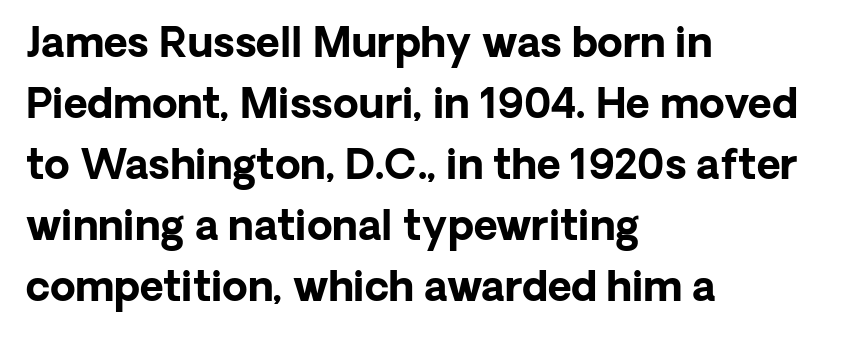
Only glyphs here, with clear space below each row. Baseline-to-baseline distance is the conventional proportion of letter height. This sample uses a sans-serif face. How heavy is the stroke? Heavy — this is a bold. Think of a printed novel: that variable character pitch is what you see here.
